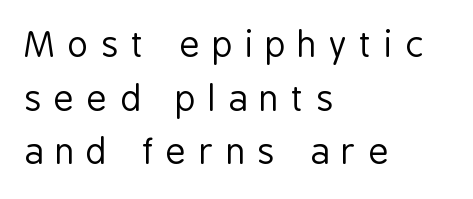
The image shows 35 px regular-weight, condensed sans-serif type, upright; set left-aligned, normal line spacing (1.53x), unusually wide letter spacing (+0.35 em), not underlined; low stroke contrast and a medium x-height.
